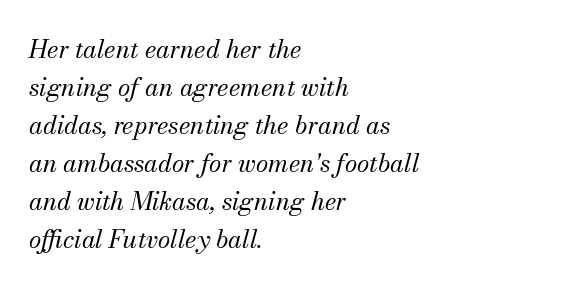
The image shows 25 px text type, italic (leaning right); set left-aligned, normal line spacing (1.52x), normal letter spacing, not underlined.
